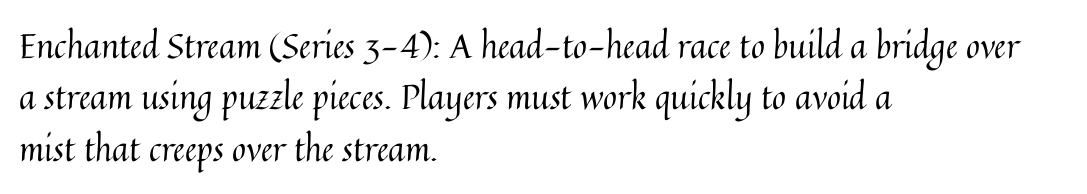
Do the characters align in a grid? No, the font is proportional. Characters follow at the spacing the type designer built in. Honestly, there is no underline to notice here at all.
